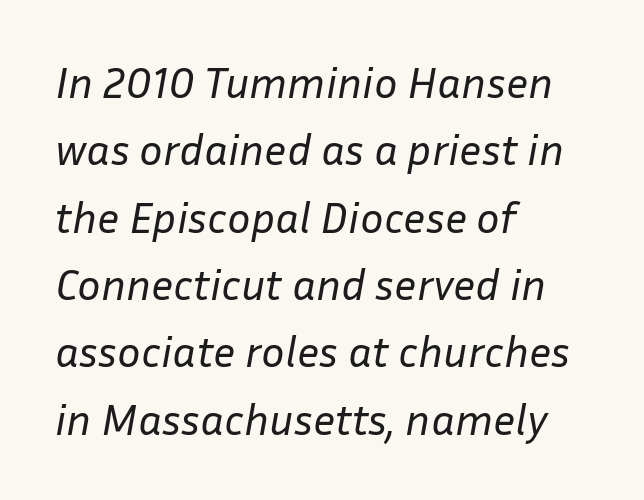
The image shows 44 px regular-weight type, italic (leaning right); set left-aligned, normal line spacing (1.53x), normal letter spacing, not underlined; low stroke contrast and a medium x-height.
